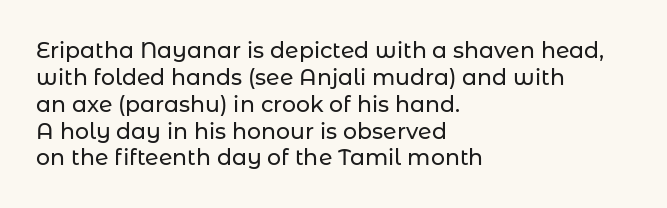
{"italic": "no", "underline": "no", "align": "left", "line_spacing_ratio": 1.22, "letter_spacing": "normal", "letter_spacing_em": 0.0, "glyph_px": 22}
